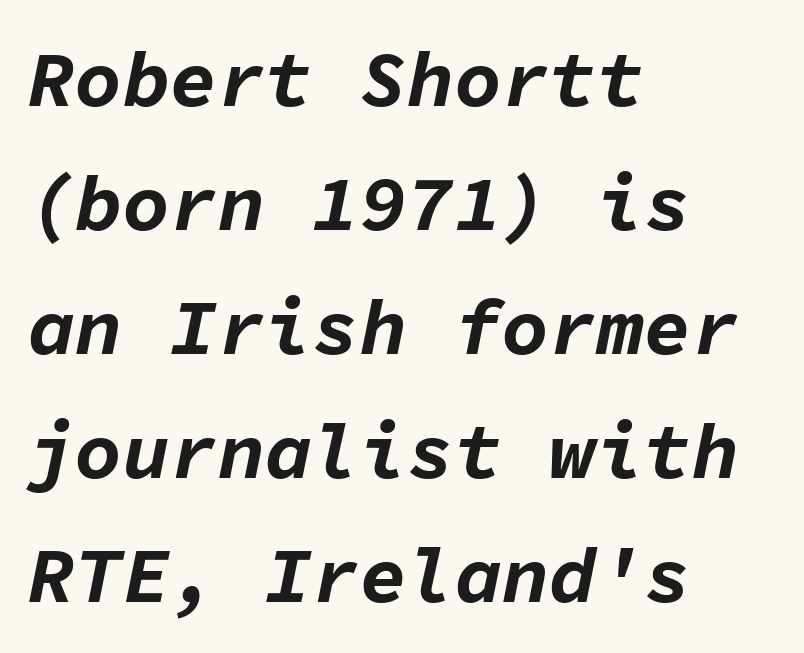
{"italic": "yes", "lean": "right", "slant_degrees": 11, "bold": "yes", "weight": "bold", "width": "normal", "stroke_contrast": "low", "x_height": "medium", "monospaced": "yes", "underline": "no", "align": "left", "line_spacing": "normal", "line_spacing_ratio": 1.57, "letter_spacing": "normal", "letter_spacing_em": 0.0, "glyph_px": 79}
